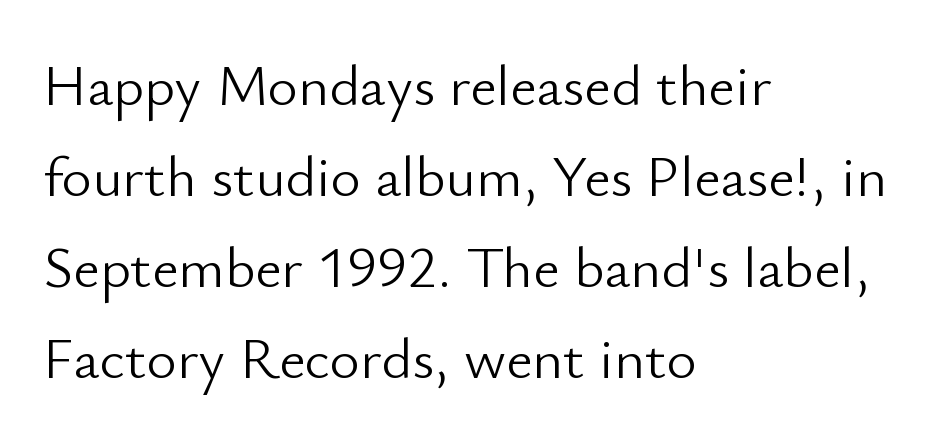
The passage shown is not underscored anywhere. The ragged edge is on the right, which tells us the setting is flush left. Is there much room between lines? A standard amount, neither cramped nor airy. Observe the absence of serifs on each vertical stroke in this sample.
